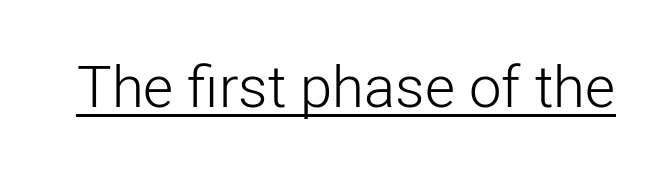
Stems and bowls with no extra thickness — not bold. Is this a fixed-width face? No — the glyphs have proportional, varying widths. Is this a sans? Yes — the strokes have no serifs. Students, note that the glyphs here touch the page at normal intervals.
